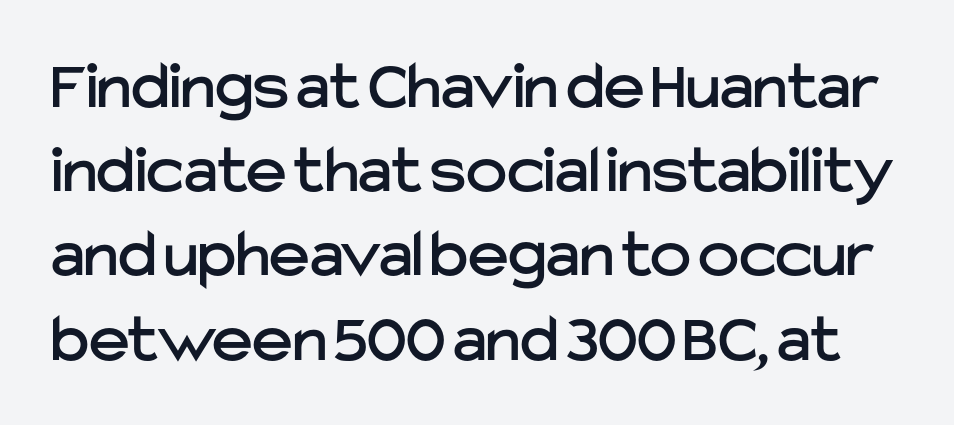
Every stem runs plumb, perpendicular to the baseline. Bare-footed words on every line. Each letter keeps its own natural width here, so spacing adapts to shape. Characters follow at the spacing the type designer built in. The font family rendered here belongs to the sans-serif group.
